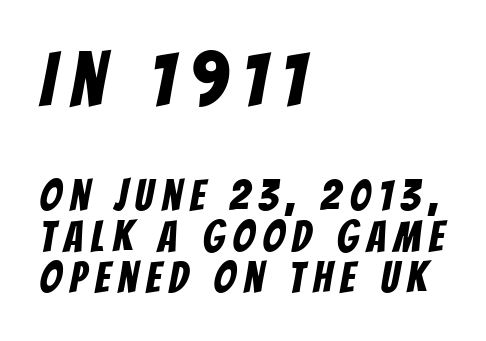
{"serif": "no", "width": "condensed", "stroke_contrast": "low", "x_height": "large", "monospaced": "no", "underline": "no", "align": "left", "line_spacing": "tight", "line_spacing_ratio": 0.96, "letter_spacing": "wide", "letter_spacing_em": 0.2, "larger_block": "first", "size_ratio": 1.77, "glyph_px": 76}
